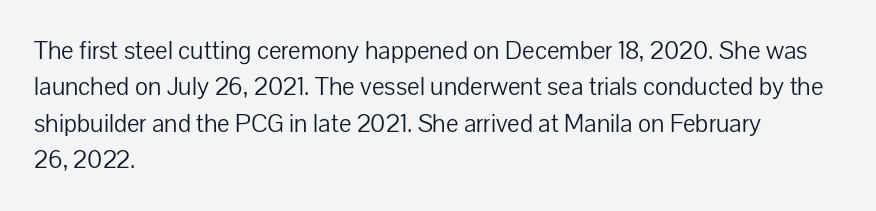
The image shows 25 px text type, upright; set left-aligned, normal line spacing (1.46x), normal letter spacing, not underlined.
